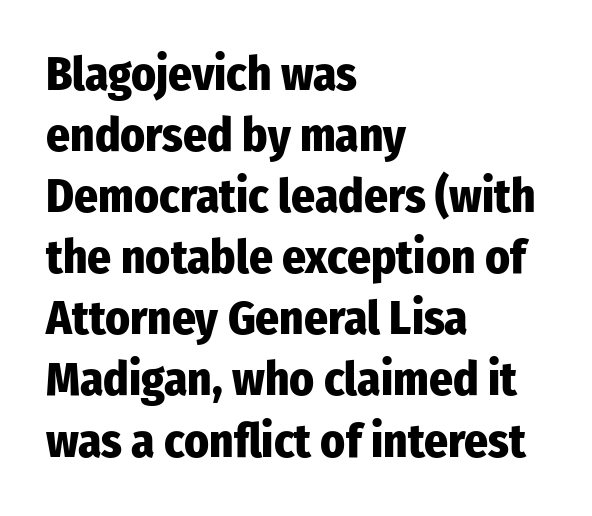
{"serif": "no", "italic": "no", "bold": "yes", "weight": "heavy", "width": "condensed", "stroke_contrast": "low", "x_height": "medium", "monospaced": "no", "underline": "no", "align": "left", "line_spacing": "normal", "line_spacing_ratio": 1.3, "letter_spacing": "normal", "letter_spacing_em": 0.0, "glyph_px": 47}
